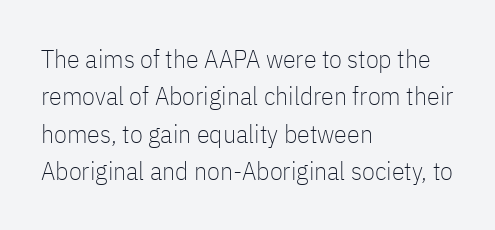
The image shows 26 px text type, upright; set left-aligned, normal line spacing (1.44x), normal letter spacing, not underlined.
